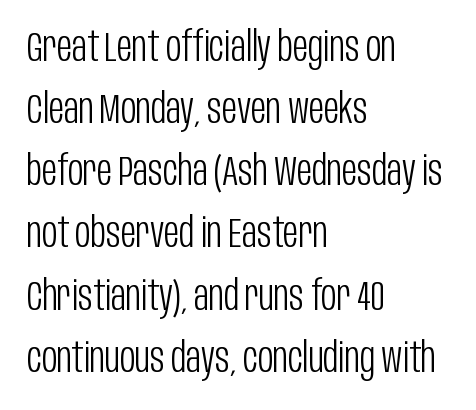
{"serif": "no", "italic": "no", "bold": "no", "weight": "light", "width": "condensed", "stroke_contrast": "low", "x_height": "large", "monospaced": "no", "underline": "no", "align": "left", "line_spacing": "normal", "line_spacing_ratio": 1.48, "letter_spacing": "normal", "letter_spacing_em": 0.0, "glyph_px": 42}
